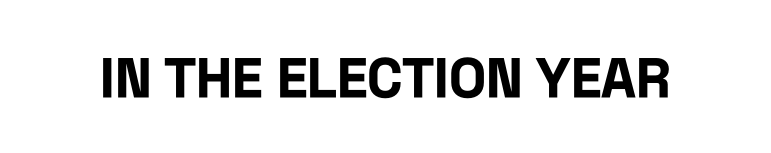
{"serif": "no", "italic": "no", "bold": "yes", "weight": "bold", "width": "condensed", "stroke_contrast": "low", "x_height": "large", "monospaced": "no", "underline": "no", "letter_spacing": "normal", "letter_spacing_em": 0.0, "glyph_px": 55}
